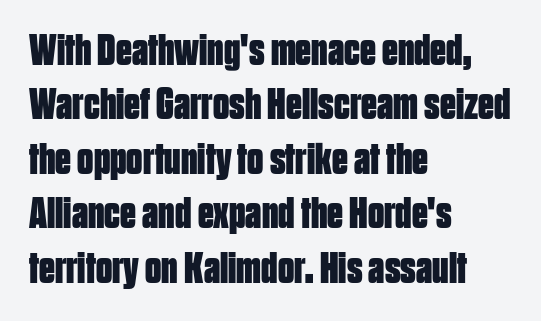
{"serif": "no", "italic": "no", "bold": "yes", "weight": "bold", "width": "condensed", "stroke_contrast": "low", "x_height": "large", "monospaced": "no", "underline": "no", "align": "left", "line_spacing_ratio": 1.21, "letter_spacing": "normal", "letter_spacing_em": 0.0, "glyph_px": 45}
